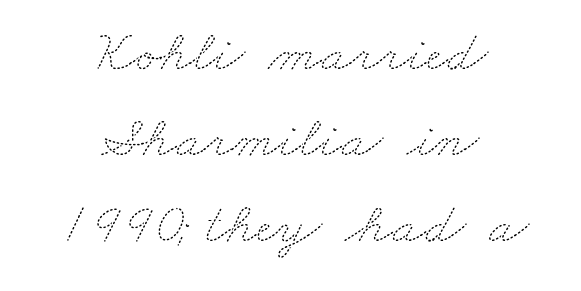
{"bold": "no", "weight": "thin", "width": "wide", "stroke_contrast": "medium", "x_height": "small", "monospaced": "no", "underline": "no", "align": "center", "line_spacing": "normal", "line_spacing_ratio": 1.48, "letter_spacing": "normal", "letter_spacing_em": 0.0, "glyph_px": 58}
